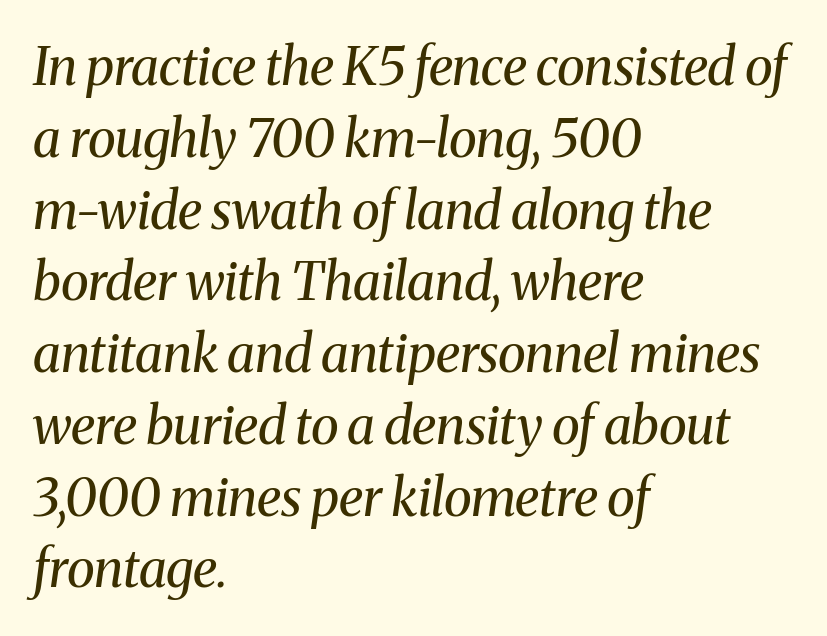
{"serif": "yes", "italic": "yes", "lean": "right", "slant_degrees": 8, "bold": "no", "weight": "regular", "width": "normal", "stroke_contrast": "medium", "x_height": "medium", "monospaced": "no", "underline": "no", "align": "left", "line_spacing": "normal", "line_spacing_ratio": 1.38, "letter_spacing": "normal", "letter_spacing_em": 0.0, "glyph_px": 52}
